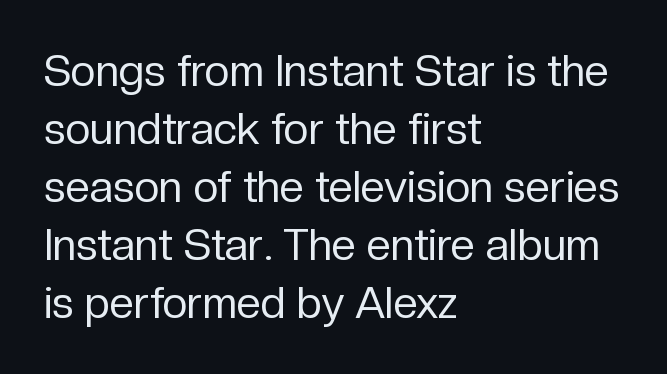
Q: Is the text bold? A: No.
Q: Is the text italic (slanted)? A: No, it is upright.
Q: Is the typeface a serif or a sans-serif typeface? A: Sans-serif.
Q: Is the text underlined? A: No.
Q: How is the paragraph aligned? A: Left-aligned.
Q: Is the spacing between letters normal or unusually wide? A: Normal.
Q: Is the spacing between lines tight, normal or loose? A: Normal.
Q: Width (condensed, normal, or wide)? A: Normal.
Q: Stroke contrast? A: Low.
Q: x-height? A: Medium.
Q: Monospaced? A: No.
